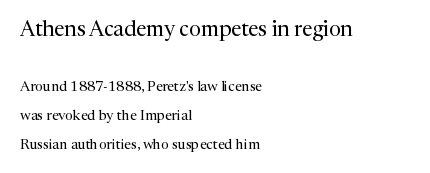
Q: Is the text bold? A: No.
Q: Is the text italic (slanted)? A: No, it is upright.
Q: Is the text underlined? A: No.
Q: How is the paragraph aligned? A: Left-aligned.
Q: Is the spacing between letters normal or unusually wide? A: Normal.
Q: Is the spacing between lines tight, normal or loose? A: Loose.
Q: Which block of text is set in a larger size, the first (top) or the second (bottom)? A: The first (top) one.
